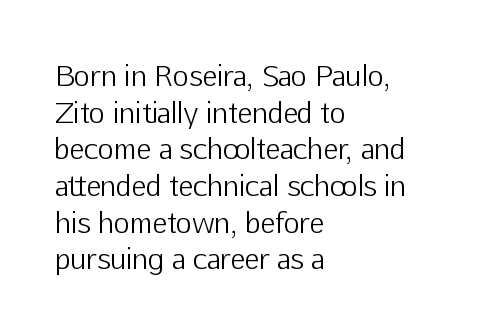
Q: Is the text bold? A: No.
Q: Is the text italic (slanted)? A: No, it is upright.
Q: Is the typeface a serif or a sans-serif typeface? A: Sans-serif.
Q: Is the text underlined? A: No.
Q: How is the paragraph aligned? A: Left-aligned.
Q: Is the spacing between letters normal or unusually wide? A: Normal.
Q: Is the spacing between lines tight, normal or loose? A: Normal.
Q: Width (condensed, normal, or wide)? A: Normal.
Q: Stroke contrast? A: Low.
Q: x-height? A: Medium.
Q: Monospaced? A: No.
